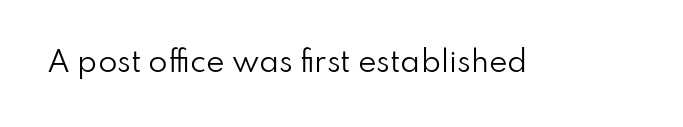
{"serif": "no", "italic": "no", "bold": "no", "weight": "regular", "width": "normal", "stroke_contrast": "low", "x_height": "small", "monospaced": "no", "underline": "no", "letter_spacing": "normal", "letter_spacing_em": 0.0, "glyph_px": 28}
